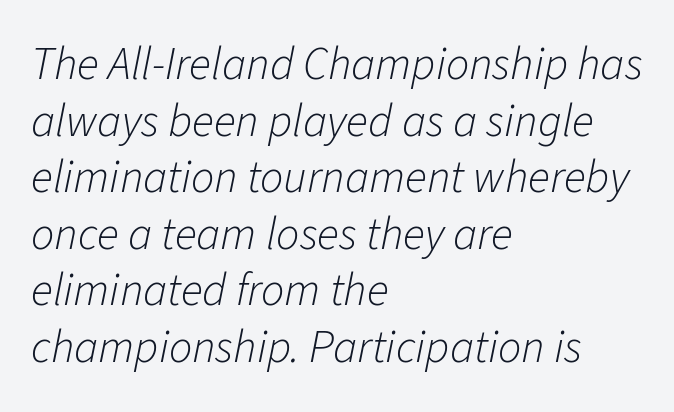
{"italic": "yes", "lean": "right", "slant_degrees": 11, "bold": "no", "weight": "light", "width": "normal", "stroke_contrast": "low", "x_height": "medium", "monospaced": "no", "underline": "no", "align": "left", "line_spacing_ratio": 1.23, "letter_spacing": "normal", "letter_spacing_em": 0.0, "glyph_px": 46}
